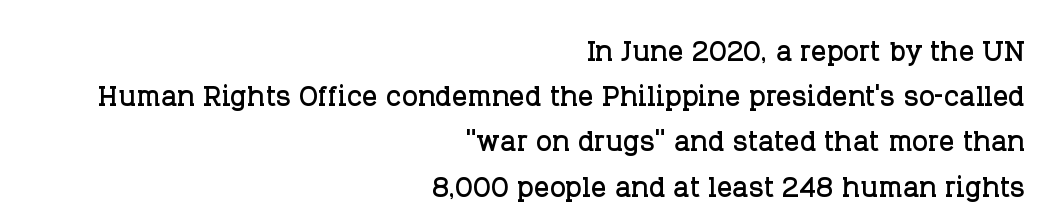
{"serif": "yes", "italic": "no", "width": "normal", "stroke_contrast": "low", "x_height": "large", "monospaced": "no", "underline": "no", "align": "right", "line_spacing_ratio": 1.19, "letter_spacing": "normal", "letter_spacing_em": 0.0, "glyph_px": 38}
